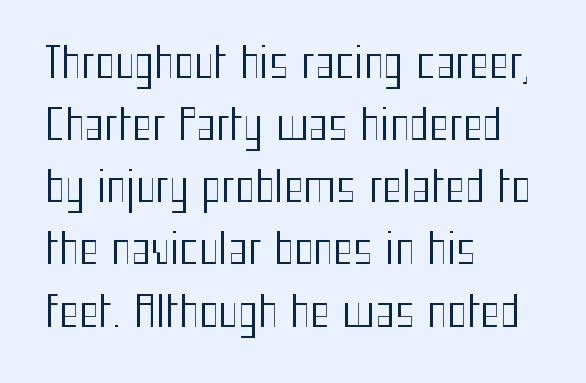
The setting favours the left margin, as ordinary paragraphs usually do. A typesetter would label this face a sans. Weight class: somewhere from thin through regular. Do the characters align in a grid? No, the font is proportional. The leading is moderate, giving the passage an even texture.
